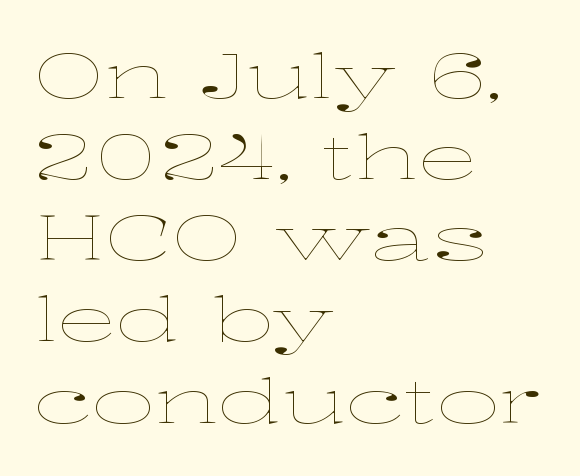
The image shows 61 px thin, wide type, upright; set left-aligned, normal line spacing (1.33x), normal letter spacing, not underlined; low stroke contrast and a medium x-height.
